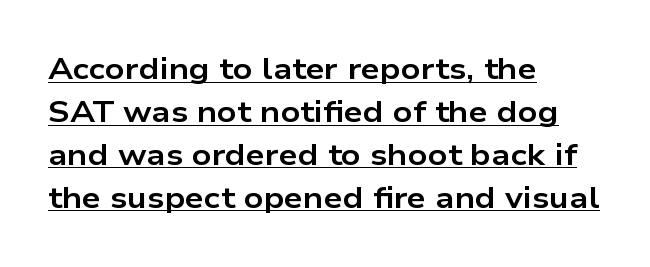
{"serif": "no", "italic": "no", "bold": "yes", "weight": "bold", "width": "wide", "stroke_contrast": "low", "x_height": "medium", "monospaced": "no", "underline": "yes", "align": "left", "line_spacing": "normal", "line_spacing_ratio": 1.43, "letter_spacing": "normal", "letter_spacing_em": 0.0, "glyph_px": 30}
